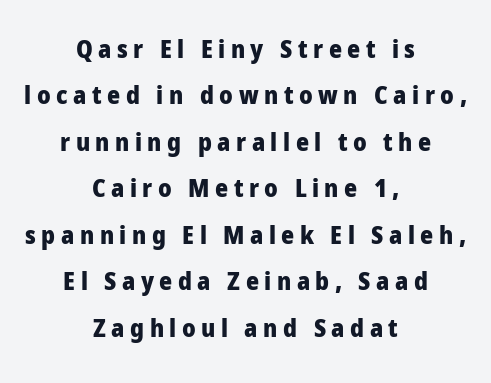
{"italic": "no", "bold": "yes", "underline": "no", "align": "center", "line_spacing_ratio": 1.86, "letter_spacing": "wide", "letter_spacing_em": 0.22, "glyph_px": 25}
